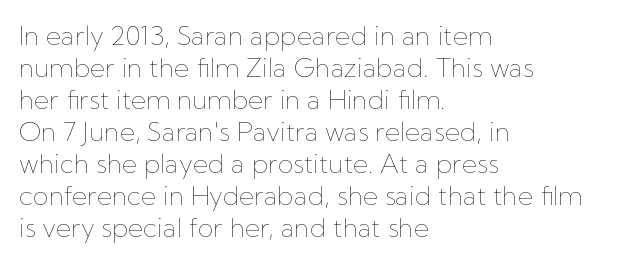
The passage shown is not underscored anywhere. Words appear dense and cohesive because spacing is normal. Alignment: flush left. Unlike italic type, these characters show no tilt at all.
